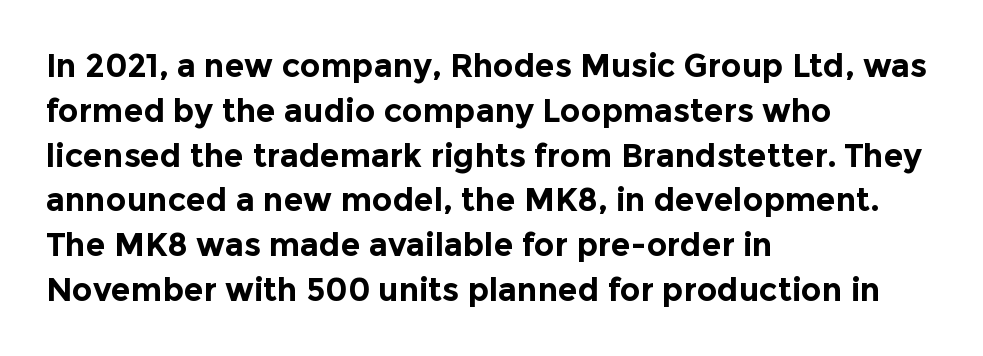
The baseline area is clear. Spacing verdict: proportional, widths tailored to each character. Line spacing here is normal. Reading down the block, your eye returns to a fixed left position each line. Spacing between characters is what you'd get straight out of the box. Check where the strokes stop: nothing finishes them off — pure sans.
